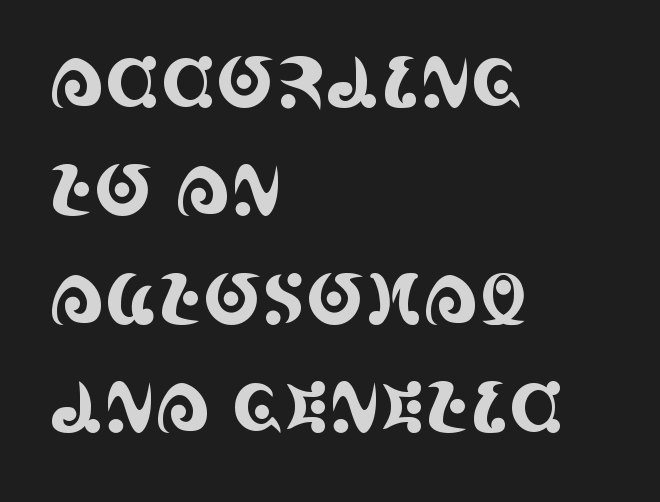
{"serif": "yes", "italic": "no", "width": "condensed", "x_height": "large", "monospaced": "no", "underline": "no", "align": "left", "line_spacing": "normal", "line_spacing_ratio": 1.55, "letter_spacing": "normal", "letter_spacing_em": 0.0, "glyph_px": 70}
